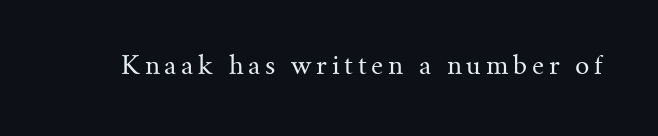
Q: Is the text bold? A: No.
Q: Is the text italic (slanted)? A: No, it is upright.
Q: Is the text underlined? A: No.
